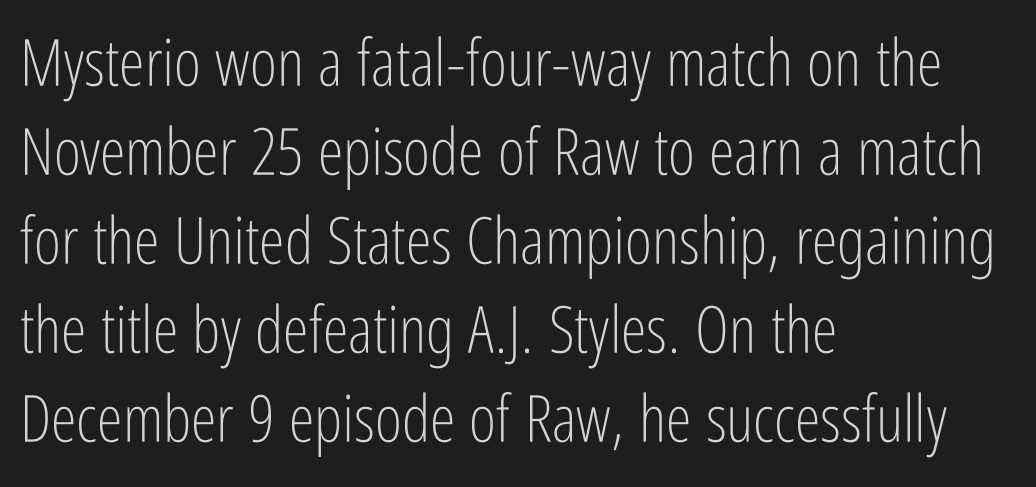
Q: Is the text bold? A: No.
Q: Is the text italic (slanted)? A: No, it is upright.
Q: Is the typeface a serif or a sans-serif typeface? A: Sans-serif.
Q: Is the text underlined? A: No.
Q: How is the paragraph aligned? A: Left-aligned.
Q: Is the spacing between letters normal or unusually wide? A: Normal.
Q: Is the spacing between lines tight, normal or loose? A: Normal.
Q: Width (condensed, normal, or wide)? A: Condensed.
Q: Stroke contrast? A: Low.
Q: x-height? A: Medium.
Q: Monospaced? A: No.
